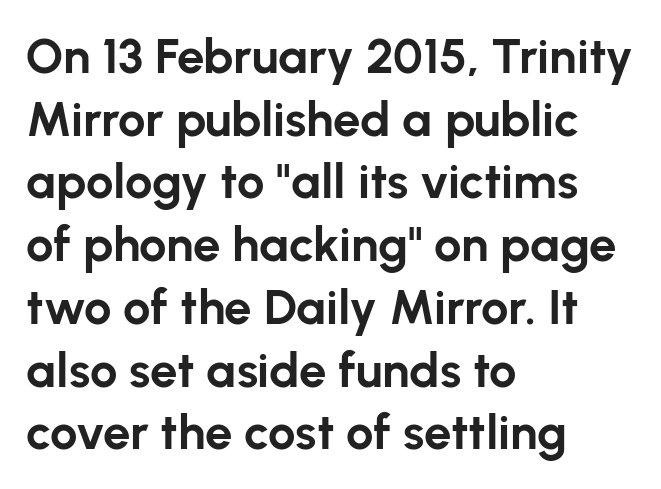
{"serif": "no", "italic": "no", "bold": "yes", "weight": "bold", "width": "normal", "stroke_contrast": "low", "x_height": "medium", "monospaced": "no", "underline": "no", "align": "left", "line_spacing": "normal", "line_spacing_ratio": 1.28, "letter_spacing": "normal", "letter_spacing_em": 0.0, "glyph_px": 49}
